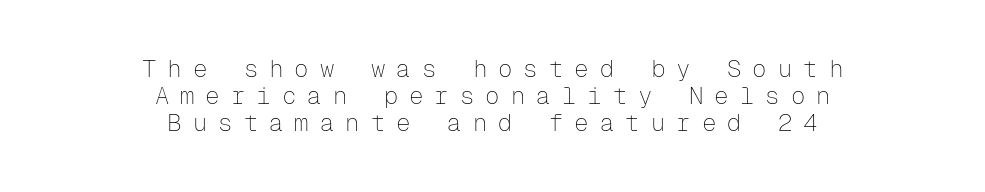
Q: Is the text bold? A: No.
Q: Is the text italic (slanted)? A: No, it is upright.
Q: Is the text underlined? A: No.
Q: How is the paragraph aligned? A: Centered.
Q: Is the spacing between letters normal or unusually wide? A: Unusually wide.
Q: Is the spacing between lines tight, normal or loose? A: Tight.
